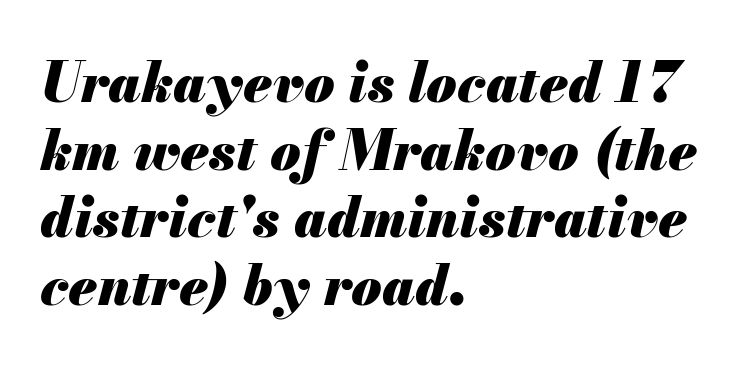
{"italic": "yes", "lean": "right", "slant_degrees": 13, "bold": "yes", "weight": "heavy", "width": "normal", "stroke_contrast": "medium", "x_height": "small", "monospaced": "no", "underline": "no", "align": "left", "line_spacing_ratio": 1.23, "letter_spacing": "normal", "letter_spacing_em": 0.0, "glyph_px": 55}
